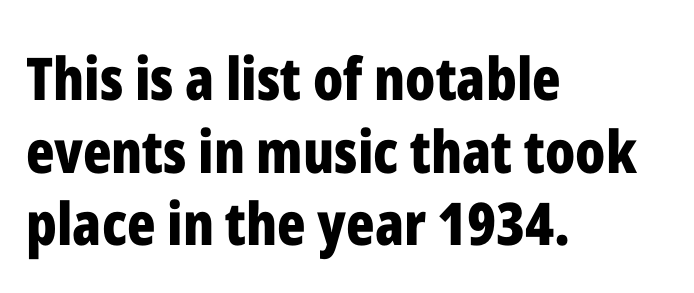
{"serif": "no", "italic": "no", "bold": "yes", "weight": "bold", "width": "condensed", "stroke_contrast": "low", "x_height": "medium", "monospaced": "no", "underline": "no", "align": "left", "line_spacing_ratio": 1.23, "letter_spacing": "normal", "letter_spacing_em": 0.0, "glyph_px": 59}
